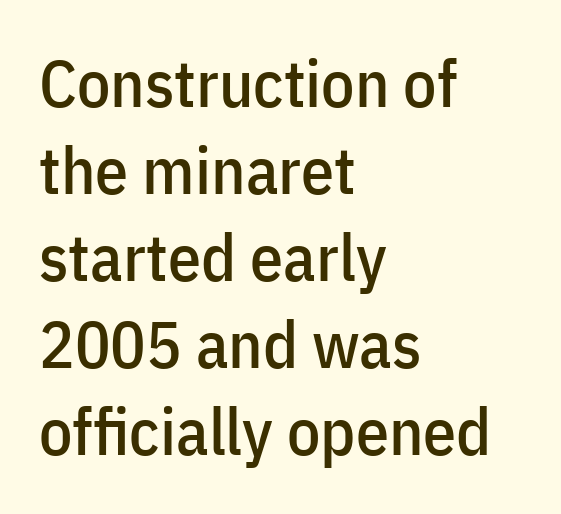
Q: Is the text italic (slanted)? A: No, it is upright.
Q: Is the typeface a serif or a sans-serif typeface? A: Sans-serif.
Q: Is the text underlined? A: No.
Q: How is the paragraph aligned? A: Left-aligned.
Q: Is the spacing between letters normal or unusually wide? A: Normal.
Q: Is the spacing between lines tight, normal or loose? A: Normal.
Q: Width (condensed, normal, or wide)? A: Condensed.
Q: Stroke contrast? A: Low.
Q: x-height? A: Medium.
Q: Monospaced? A: No.
